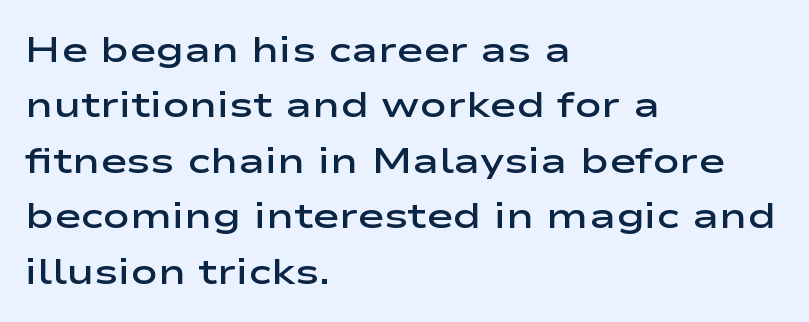
{"serif": "no", "italic": "no", "bold": "semi", "weight": "semibold", "width": "wide", "stroke_contrast": "low", "x_height": "medium", "monospaced": "no", "underline": "no", "align": "left", "line_spacing": "normal", "line_spacing_ratio": 1.54, "letter_spacing": "normal", "letter_spacing_em": 0.0, "glyph_px": 36}
